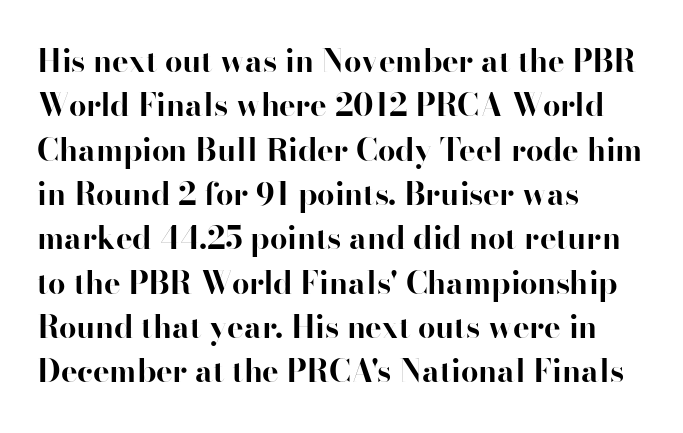
The image shows 31 px bold sans-serif type, upright; set left-aligned, normal line spacing (1.43x), normal letter spacing, not underlined; high stroke contrast and a small x-height.
